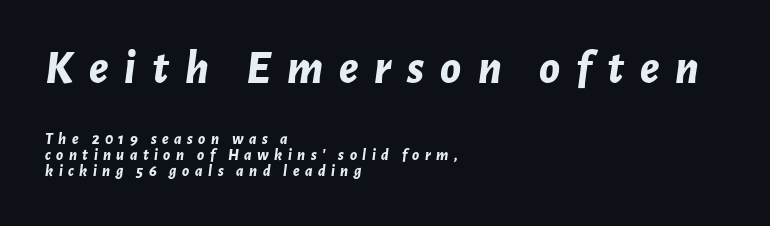
Q: Is the text bold? A: Yes.
Q: Is the text italic (slanted)? A: Yes, it leans right by about 7 degrees.
Q: Is the text underlined? A: No.
Q: How is the paragraph aligned? A: Left-aligned.
Q: Is the spacing between letters normal or unusually wide? A: Unusually wide.
Q: Is the spacing between lines tight, normal or loose? A: Tight.
Q: Which block of text is set in a larger size, the first (top) or the second (bottom)? A: The first (top) one.
Q: Width (condensed, normal, or wide)? A: Normal.
Q: Stroke contrast? A: Low.
Q: x-height? A: Medium.
Q: Monospaced? A: No.
